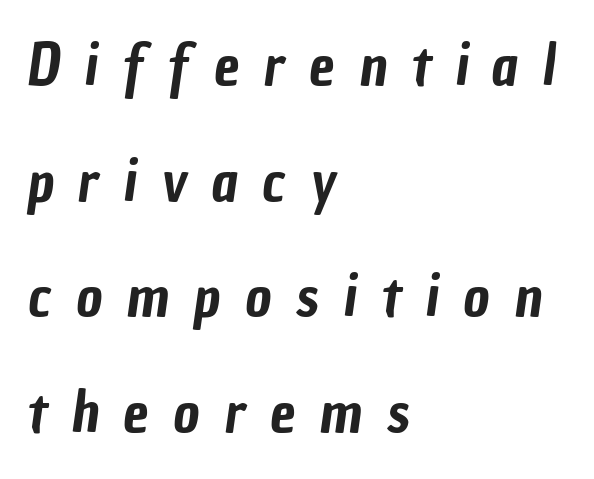
The image shows 57 px condensed sans-serif type; set left-aligned, loose line spacing (2.03x), unusually wide letter spacing (+0.43 em), not underlined; low stroke contrast and a medium x-height.
